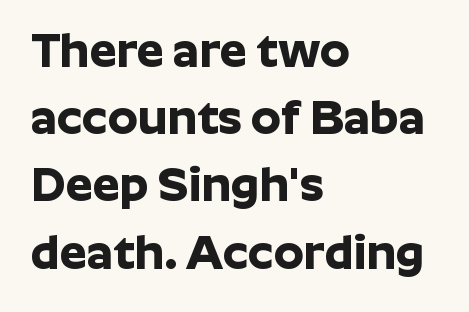
{"serif": "no", "italic": "no", "bold": "yes", "weight": "bold", "width": "normal", "stroke_contrast": "low", "x_height": "medium", "monospaced": "no", "underline": "no", "align": "left", "line_spacing": "normal", "line_spacing_ratio": 1.4, "letter_spacing": "normal", "letter_spacing_em": 0.0, "glyph_px": 48}
